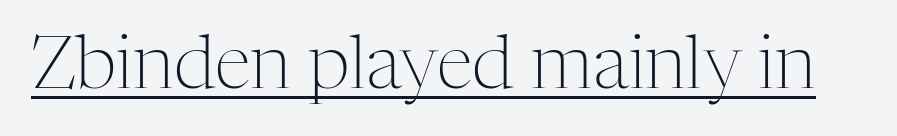
{"serif": "yes", "italic": "no", "bold": "no", "weight": "light", "width": "normal", "stroke_contrast": "medium", "x_height": "medium", "monospaced": "no", "underline": "yes", "letter_spacing": "normal", "letter_spacing_em": 0.0, "glyph_px": 73}
